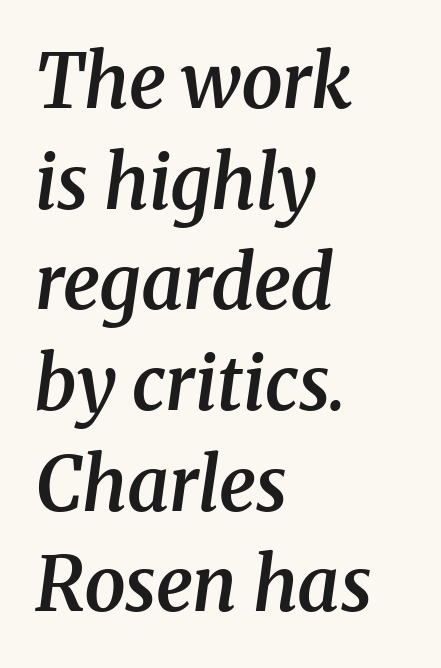
{"serif": "yes", "italic": "yes", "lean": "right", "slant_degrees": 8, "bold": "semi", "weight": "semibold", "width": "normal", "stroke_contrast": "medium", "x_height": "medium", "monospaced": "no", "underline": "no", "align": "left", "line_spacing": "normal", "line_spacing_ratio": 1.36, "letter_spacing": "normal", "letter_spacing_em": 0.0, "glyph_px": 74}
